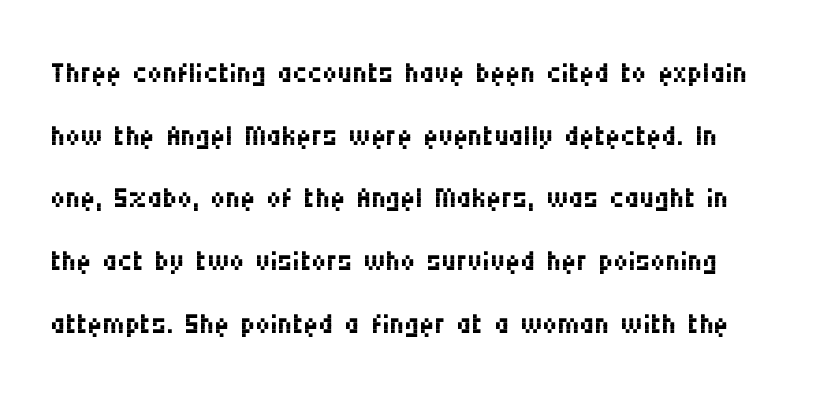
The image shows 41 px regular-weight, condensed sans-serif type, upright; set normal line spacing (1.53x), normal letter spacing, not underlined; medium stroke contrast and a large x-height.
